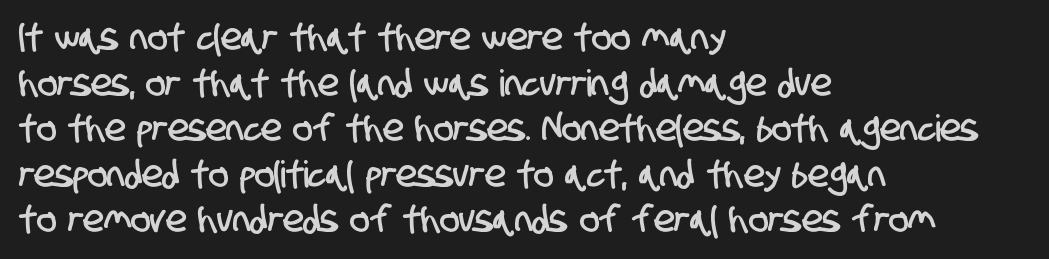
Line beginnings align vertically; line endings do not. The glyphs in this specimen are sans serif. Character widths vary here, with narrow letters taking less room than wide ones. The baseline area is clear. Between one letter and the next there's only the usual sliver of space.
